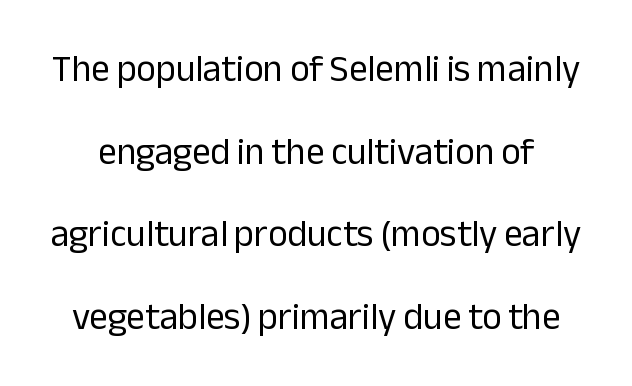
{"serif": "no", "italic": "no", "bold": "no", "weight": "regular", "width": "normal", "stroke_contrast": "low", "x_height": "medium", "monospaced": "no", "underline": "no", "line_spacing": "loose", "line_spacing_ratio": 2.23, "letter_spacing": "normal", "letter_spacing_em": 0.0, "glyph_px": 37}
